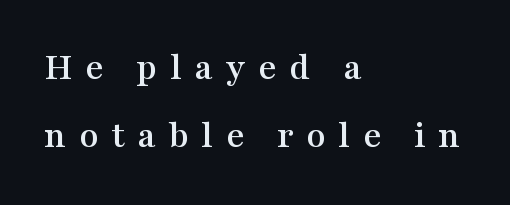
The image shows 39 px wide serif type, upright; set left-aligned, line spacing 1.75x, unusually wide letter spacing (+0.32 em), not underlined; medium stroke contrast and a medium x-height.
